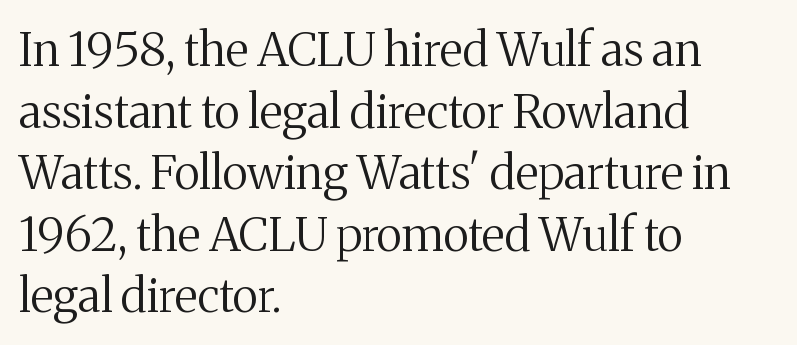
The image shows 47 px regular-weight serif type, upright; set left-aligned, normal line spacing (1.31x), normal letter spacing, not underlined; medium stroke contrast and a medium x-height.
